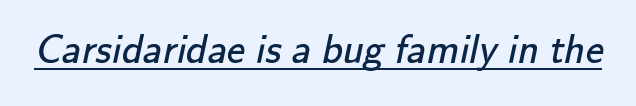
The image shows 41 px regular-weight sans-serif type; set normal letter spacing, underlined; low stroke contrast and a small x-height.
